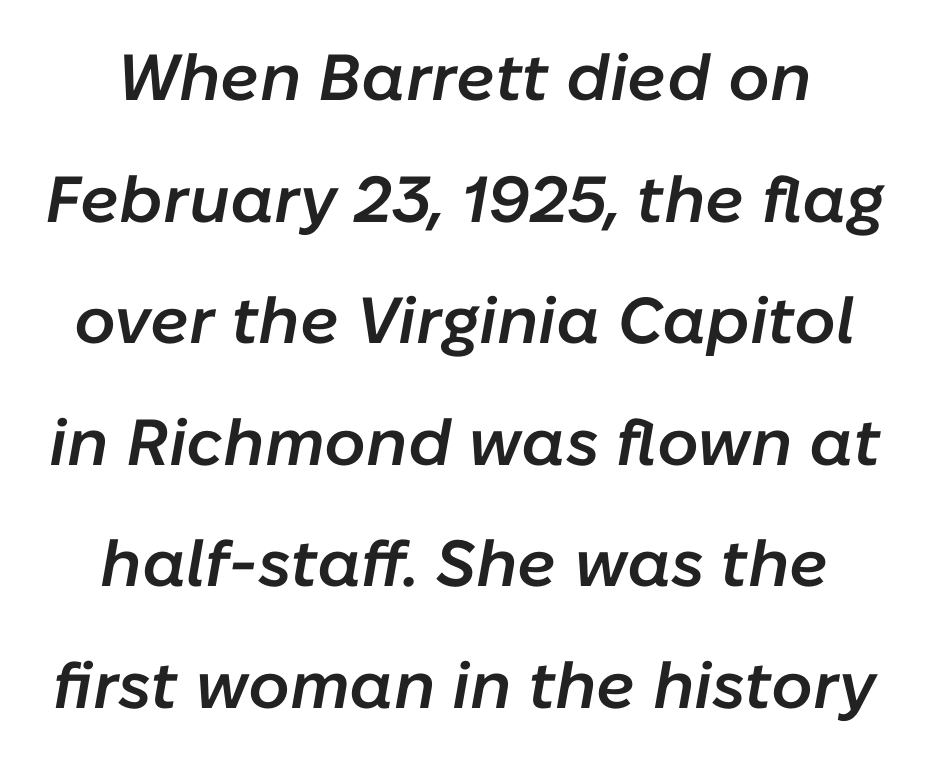
{"italic": "yes", "lean": "right", "slant_degrees": 10, "bold": "semi", "weight": "semibold", "width": "normal", "stroke_contrast": "low", "x_height": "medium", "monospaced": "no", "underline": "no", "line_spacing_ratio": 1.87, "letter_spacing": "normal", "letter_spacing_em": 0.0, "glyph_px": 65}
